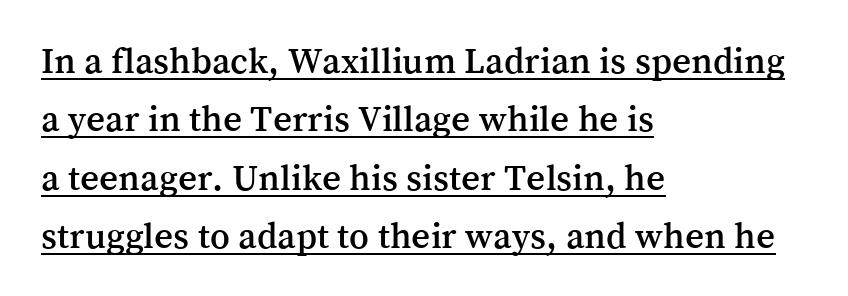
Underlining? Definitely there. A typesetter would call this proportional, since set widths differ per character. Between one letter and the next there's only the usual sliver of space. The paragraph has a hard left edge and a soft right edge. These lines sit exactly where default settings would place them.
